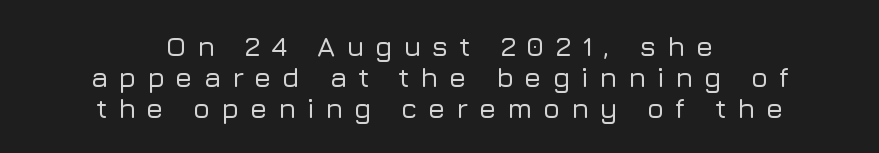
Students, note that the glyphs here are deliberately spaced far apart. Does the leading feel generous? Not at all — it's pinched. The text was rendered using a sans face with plain stroke endings. Think of a printed novel: that variable character pitch is what you see here. The specimen reads as upright at a glance. Just letters on the line, the space beneath them empty.
